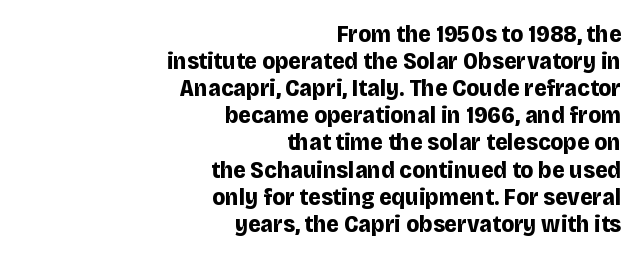
{"italic": "no", "bold": "yes", "underline": "no", "align": "right", "line_spacing": "tight", "line_spacing_ratio": 1.13, "letter_spacing": "normal", "letter_spacing_em": 0.0, "glyph_px": 24}
